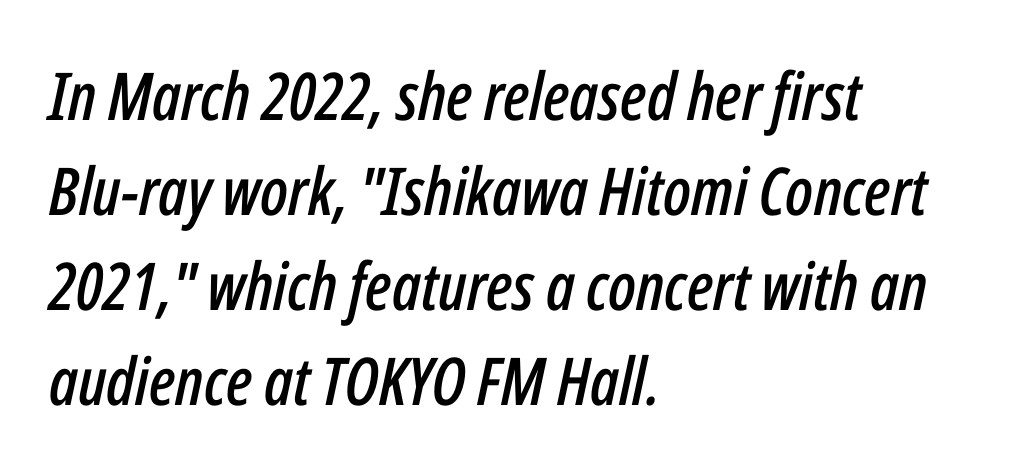
Q: Is the text italic (slanted)? A: Yes, it leans right by about 12 degrees.
Q: Is the text underlined? A: No.
Q: How is the paragraph aligned? A: Left-aligned.
Q: Is the spacing between letters normal or unusually wide? A: Normal.
Q: Is the spacing between lines tight, normal or loose? A: Normal.
Q: Width (condensed, normal, or wide)? A: Condensed.
Q: Stroke contrast? A: Low.
Q: x-height? A: Medium.
Q: Monospaced? A: No.
